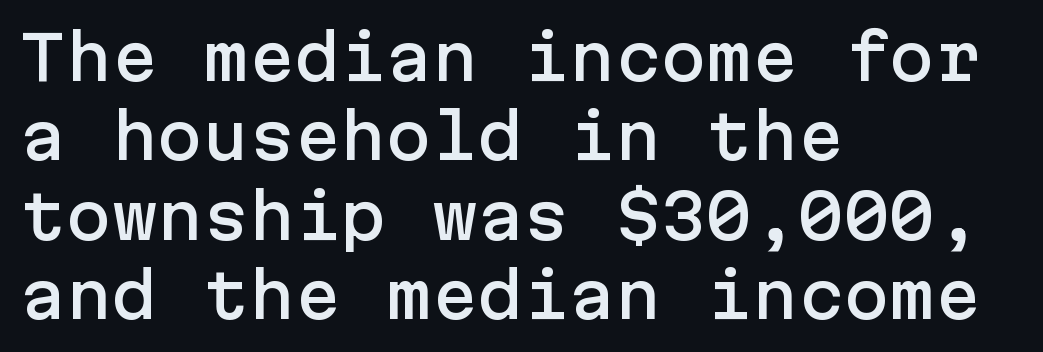
Q: Is the text italic (slanted)? A: No, it is upright.
Q: Is the typeface a serif or a sans-serif typeface? A: Sans-serif.
Q: Is the text underlined? A: No.
Q: How is the paragraph aligned? A: Left-aligned.
Q: Is the spacing between letters normal or unusually wide? A: Normal.
Q: Is the spacing between lines tight, normal or loose? A: Normal.
Q: Width (condensed, normal, or wide)? A: Normal.
Q: Stroke contrast? A: Low.
Q: x-height? A: Medium.
